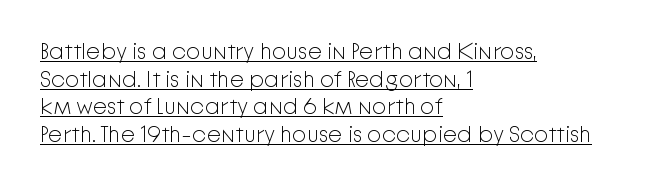
The passage shown has conventional tracking throughout. Underlining? Definitely there. Nothing heavy about these letters — not bold at all. Each line starts at the same left margin while the right side varies. Every stem runs plumb, perpendicular to the baseline.
